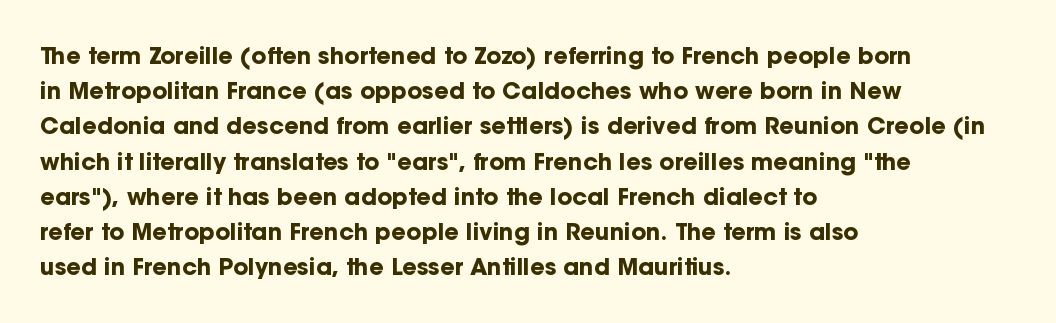
{"italic": "no", "bold": "yes", "underline": "no", "align": "left", "line_spacing": "normal", "line_spacing_ratio": 1.53, "letter_spacing": "normal", "letter_spacing_em": 0.0, "glyph_px": 23}
